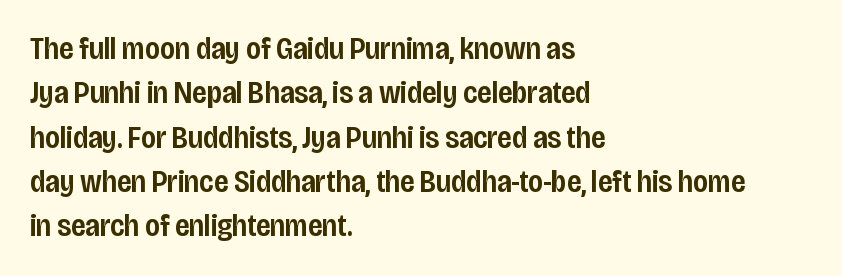
A fair bit of extra ink — the face is semibold, not bold. Character widths vary here, with narrow letters taking less room than wide ones. In terms of letterspacing, this is plain default setting. Line starts are locked; line ends wander.
